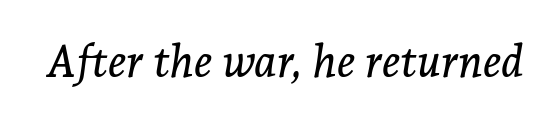
This rendering employs a face with finishing strokes, i.e., a serif. Here the glyphs are tracked normally, forming tight word shapes. The rendering uses natural spacing where letterforms have individual widths. The foot of each line stays bare and open.
